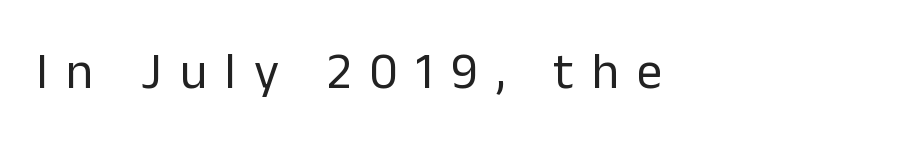
Line beginnings align vertically; line endings do not. Spacing verdict: proportional, widths tailored to each character. Weight: in the light-to-regular range. The passage shown is not underscored anywhere. Look at the tracking — it's clearly loosened, letters drifting apart. This is roman type, the default non-slanted kind.
